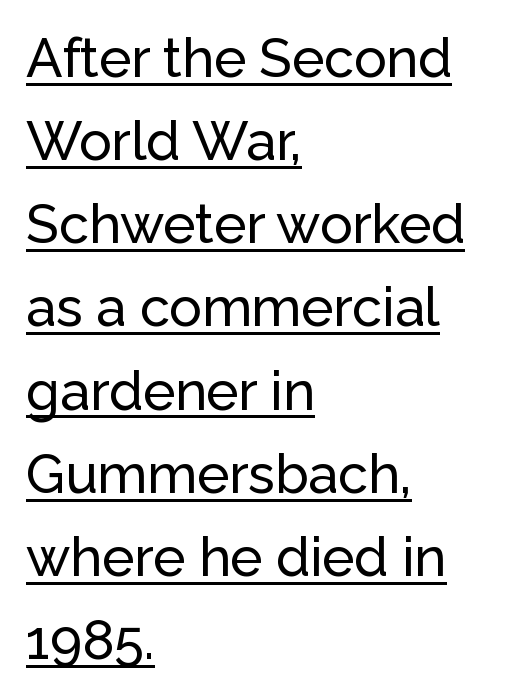
You could not count columns in this text — the font is proportionally spaced. Compared with undecorated copy, this sample adds a rule below the words. Whoever set this chose a conventional vertical rhythm. Horizontally, the lines are justified to the leading edge only. The letters stand straight up with perfectly vertical stems.
